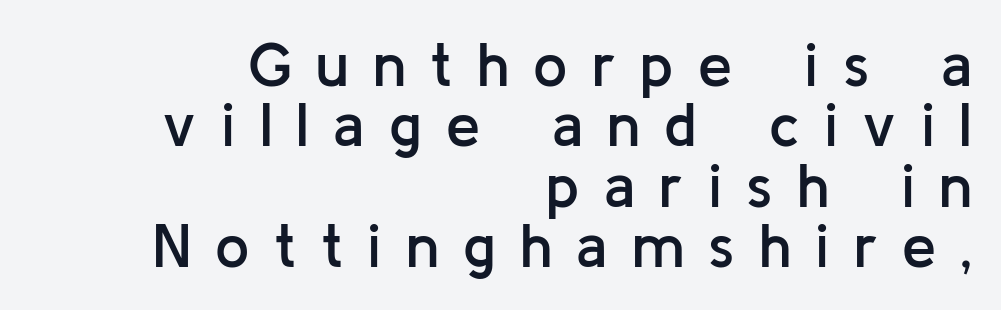
The image shows 61 px semibold sans-serif type, upright; set right-aligned, tight line spacing (0.99x), unusually wide letter spacing (+0.4 em), not underlined; low stroke contrast and a medium x-height.
